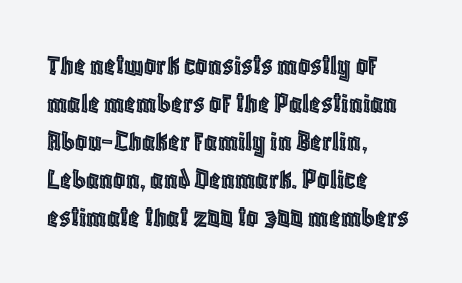
The image shows 30 px condensed type, upright; set left-aligned, normal line spacing (1.27x), normal letter spacing, not underlined; a large x-height.
